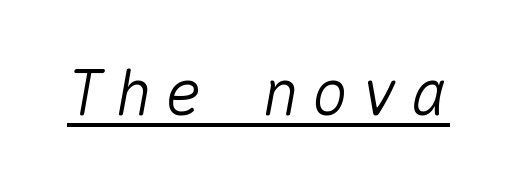
The face used here has a pronounced slope to its letters. Each letter, wide or thin by design, is forced into the same width here. This is underlined copy, the kind a proofreader might mark for attention.
